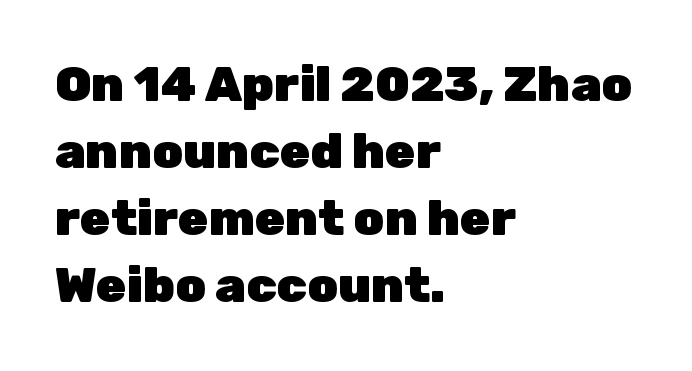
The image shows 49 px heavy sans-serif type, upright; set left-aligned, normal line spacing (1.37x), normal letter spacing, not underlined; low stroke contrast and a medium x-height.
